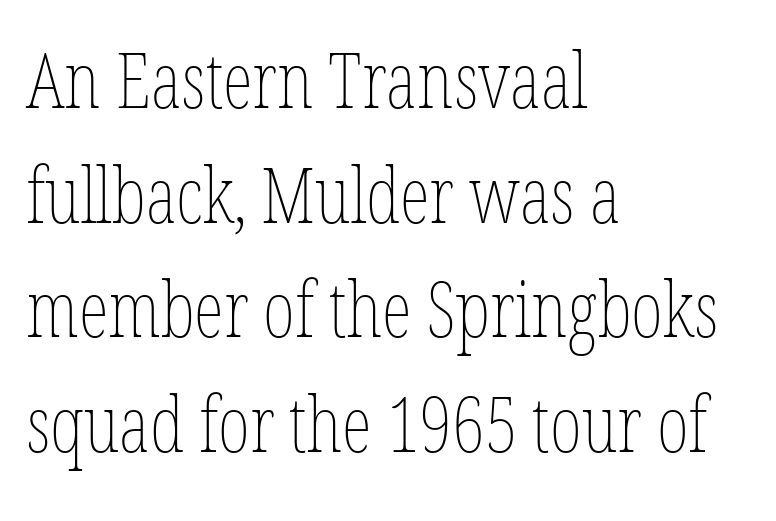
The passage shown has conventional tracking throughout. Heaviness? Minimal to ordinary, like unemphasized prose. Looks like regular typesetting: each glyph gets only the width it needs. Nope, not italic — everything's standing straight. These lines sit exactly where default settings would place them.
